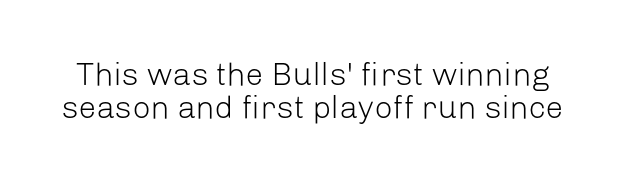
{"serif": "no", "italic": "no", "bold": "no", "weight": "light", "width": "normal", "stroke_contrast": "low", "x_height": "medium", "monospaced": "no", "underline": "no", "line_spacing": "tight", "line_spacing_ratio": 1.02, "letter_spacing": "normal", "letter_spacing_em": 0.0, "glyph_px": 32}
